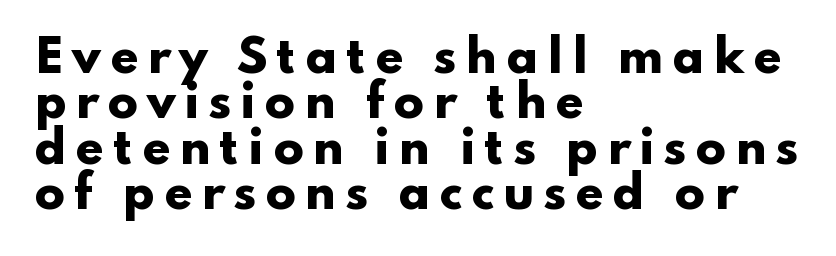
The image shows 45 px heavy, wide sans-serif type, upright; set left-aligned, tight line spacing (1.01x), not underlined; low stroke contrast and a small x-height.
